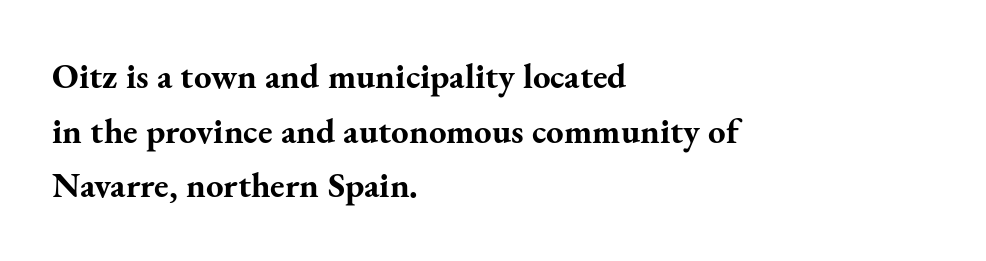
Letterform terminals end in serifs throughout the passage. The font's upright variant was chosen for this text. Compared with an ordinary text face, these strokes are far heavier — a full bold. One-word summary of the alignment: left. Here the designer chose a conventional face with non-uniform glyph widths. Compared with typical paragraphs, the rows here are spaced about the same.
